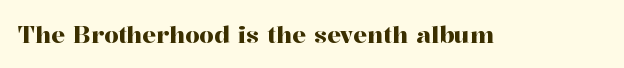
Each word holds together tightly as a unit, with standard inter-letter gaps. Posture: upright roman. The specimen omits any rule beneath the text block's lines.
